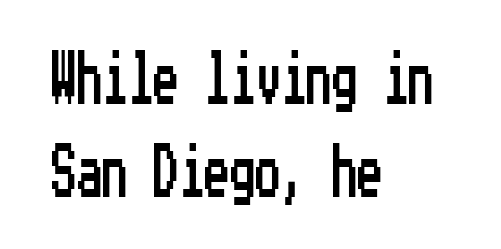
Q: Is the text italic (slanted)? A: No, it is upright.
Q: Is the typeface a serif or a sans-serif typeface? A: Sans-serif.
Q: Is the text underlined? A: No.
Q: How is the paragraph aligned? A: Left-aligned.
Q: Is the spacing between letters normal or unusually wide? A: Normal.
Q: Width (condensed, normal, or wide)? A: Condensed.
Q: Stroke contrast? A: Low.
Q: x-height? A: Medium.
